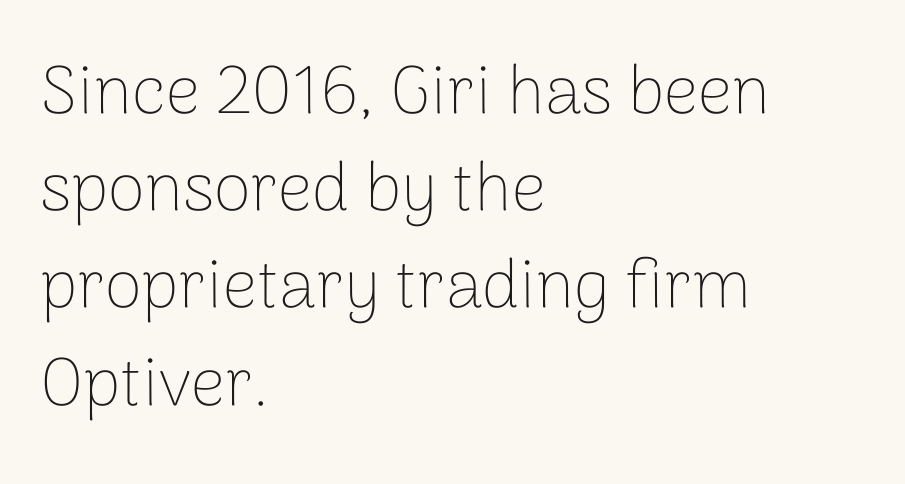
The image shows 68 px thin sans-serif type, upright; set left-aligned, normal line spacing (1.43x), normal letter spacing, not underlined; low stroke contrast and a medium x-height.
